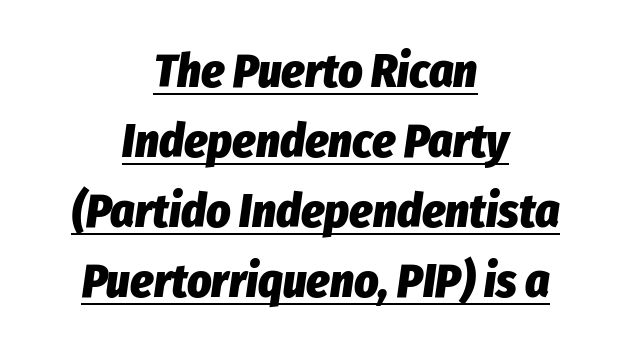
{"italic": "yes", "lean": "right", "slant_degrees": 8, "bold": "yes", "weight": "heavy", "width": "condensed", "stroke_contrast": "low", "x_height": "medium", "monospaced": "no", "underline": "yes", "align": "center", "line_spacing": "normal", "line_spacing_ratio": 1.49, "letter_spacing": "normal", "letter_spacing_em": 0.0, "glyph_px": 47}
